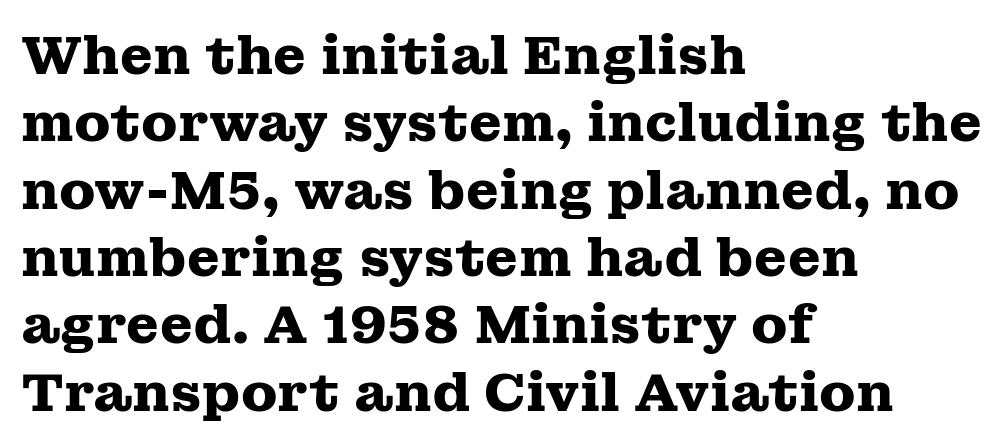
The image shows 53 px heavy, wide serif type, upright; set left-aligned, normal line spacing (1.27x), normal letter spacing, not underlined; medium stroke contrast and a medium x-height.
